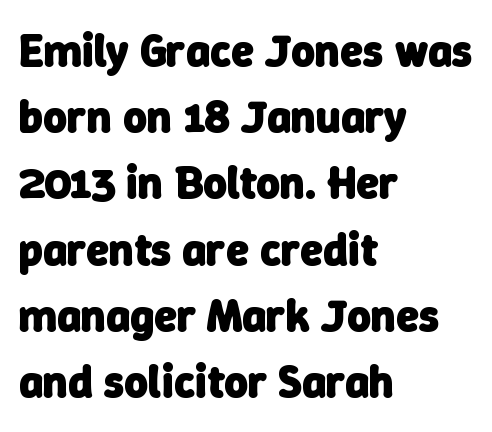
{"serif": "no", "bold": "yes", "weight": "heavy", "width": "normal", "stroke_contrast": "low", "x_height": "medium", "monospaced": "no", "underline": "no", "align": "left", "line_spacing": "normal", "line_spacing_ratio": 1.44, "letter_spacing": "normal", "letter_spacing_em": 0.0, "glyph_px": 46}
